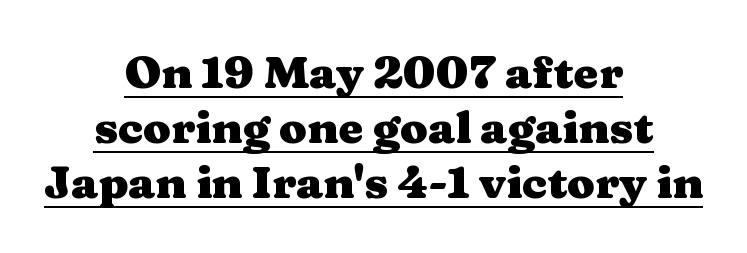
{"serif": "yes", "italic": "no", "bold": "yes", "weight": "heavy", "width": "wide", "stroke_contrast": "medium", "x_height": "medium", "monospaced": "no", "underline": "yes", "align": "center", "line_spacing_ratio": 1.22, "letter_spacing": "normal", "letter_spacing_em": 0.0, "glyph_px": 45}
